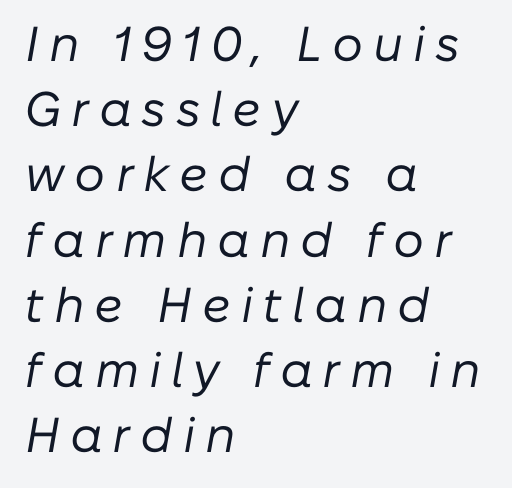
Q: Is the text bold? A: No.
Q: Is the text italic (slanted)? A: Yes, it leans right by about 10 degrees.
Q: Is the text underlined? A: No.
Q: How is the paragraph aligned? A: Left-aligned.
Q: Is the spacing between letters normal or unusually wide? A: Unusually wide.
Q: Is the spacing between lines tight, normal or loose? A: Normal.
Q: Width (condensed, normal, or wide)? A: Normal.
Q: Stroke contrast? A: Low.
Q: x-height? A: Medium.
Q: Monospaced? A: No.
